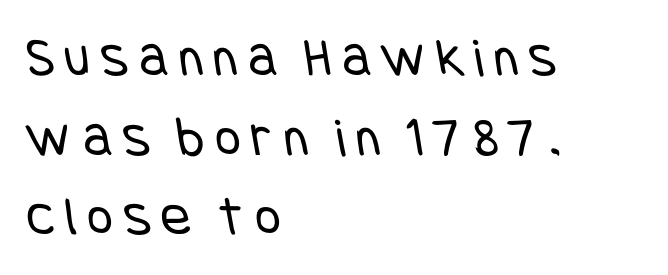
Q: Is the text bold? A: No.
Q: Is the typeface a serif or a sans-serif typeface? A: Sans-serif.
Q: Is the text underlined? A: No.
Q: How is the paragraph aligned? A: Left-aligned.
Q: Is the spacing between lines tight, normal or loose? A: Normal.
Q: Width (condensed, normal, or wide)? A: Condensed.
Q: Stroke contrast? A: Low.
Q: x-height? A: Large.
